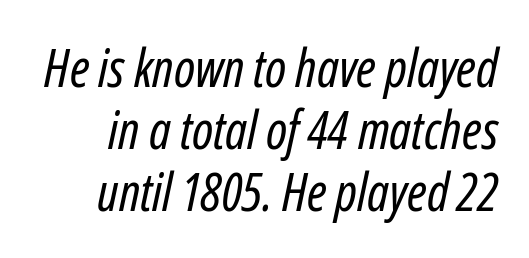
Short note: letters normally spaced. The weight would be labelled regular, book, light, or lighter still. Looks like regular typesetting: each glyph gets only the width it needs. Slanted lettering throughout. The strip under each line holds only bare page.
